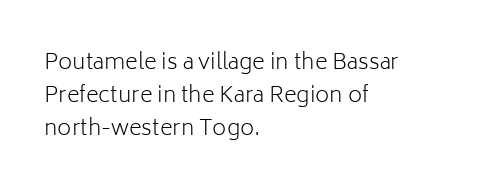
In terms of leading, this rendering sits right in the middle. Quick note: not italic, upright. Stems here are at most as thick as an everyday book face. Letter spacing: default.
